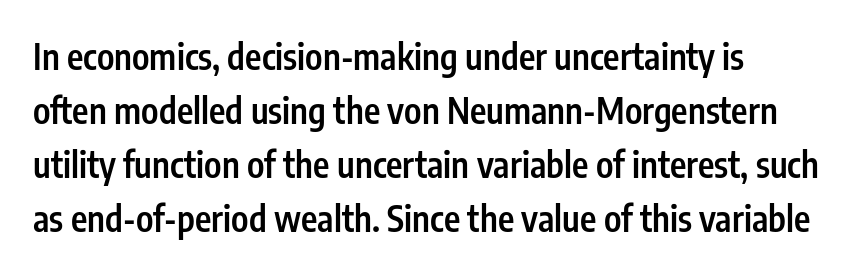
Nope, no serifs anywhere on these letters. These words are printed semibold, heavier than regular yet not bold. Looks like regular typesetting: each glyph gets only the width it needs. Students, observe: this is what conventionally led text looks like. These lines keep a tight, regular rhythm from letter to letter. The axis of the letterforms is exactly vertical.
